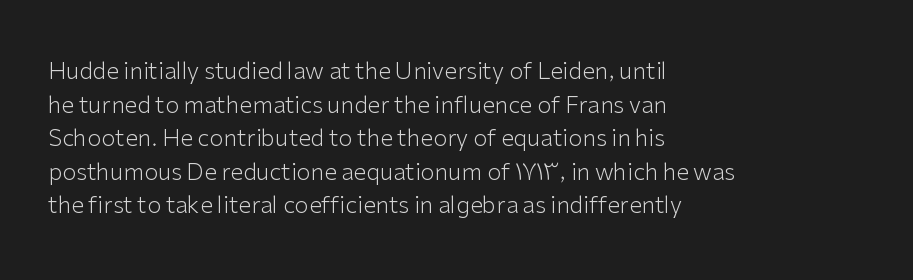
{"italic": "no", "bold": "no", "underline": "no", "align": "left", "line_spacing": "normal", "line_spacing_ratio": 1.46, "letter_spacing": "normal", "letter_spacing_em": 0.0, "glyph_px": 23}
